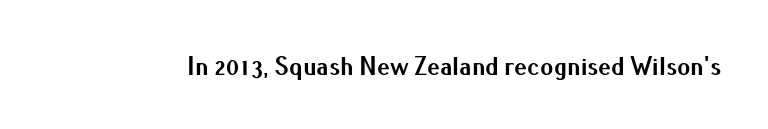
Only glyphs here, with clear space below each row. Rendered with straight, roman letterforms. The glyphs have the mass of a bold cut. Observe the ordinary spacing: letters are neighbours, not strangers.
